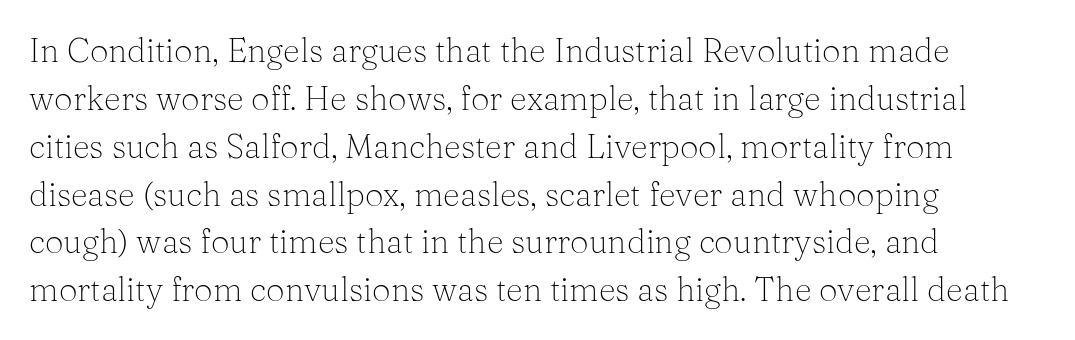
Q: Is the text bold? A: No.
Q: Is the text italic (slanted)? A: No, it is upright.
Q: Is the typeface a serif or a sans-serif typeface? A: Serif.
Q: Is the text underlined? A: No.
Q: How is the paragraph aligned? A: Left-aligned.
Q: Is the spacing between letters normal or unusually wide? A: Normal.
Q: Is the spacing between lines tight, normal or loose? A: Normal.
Q: Width (condensed, normal, or wide)? A: Normal.
Q: Stroke contrast? A: Medium.
Q: x-height? A: Medium.
Q: Monospaced? A: No.
